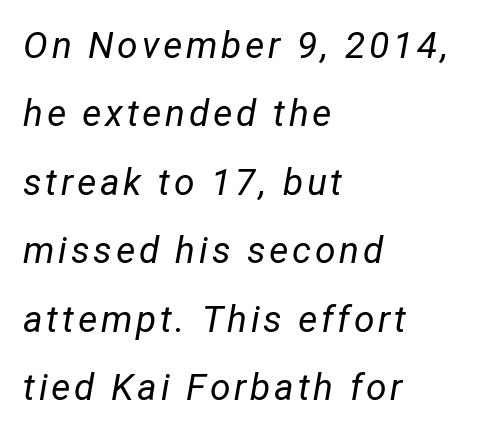
The image shows 37 px regular-weight type, italic (leaning right); set left-aligned, line spacing 1.85x, not underlined; low stroke contrast and a medium x-height.
